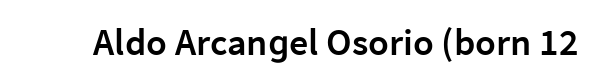
{"serif": "no", "italic": "no", "bold": "semi", "weight": "semibold", "width": "normal", "stroke_contrast": "low", "x_height": "medium", "monospaced": "no", "underline": "no", "letter_spacing": "normal", "letter_spacing_em": 0.0, "glyph_px": 38}
